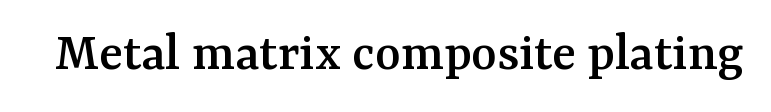
The image shows 55 px serif type, upright; set normal letter spacing, not underlined; medium stroke contrast and a medium x-height.
